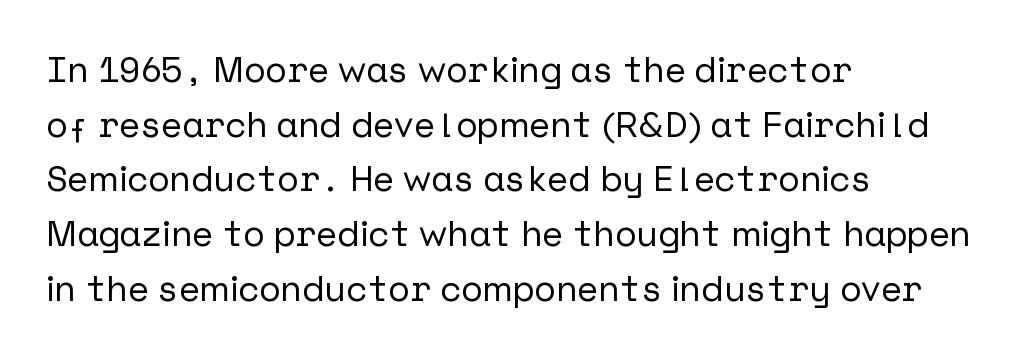
{"serif": "no", "italic": "no", "width": "normal", "stroke_contrast": "low", "x_height": "medium", "underline": "no", "align": "left", "line_spacing": "normal", "line_spacing_ratio": 1.52, "letter_spacing": "normal", "letter_spacing_em": 0.0, "glyph_px": 36}
